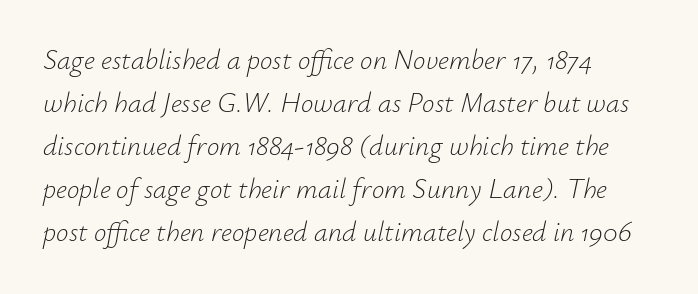
{"italic": "yes", "lean": "right", "slant_degrees": 12, "bold": "no", "weight": "light", "width": "normal", "stroke_contrast": "low", "x_height": "small", "monospaced": "no", "underline": "no", "align": "left", "line_spacing": "normal", "line_spacing_ratio": 1.54, "letter_spacing": "normal", "letter_spacing_em": 0.0, "glyph_px": 28}
